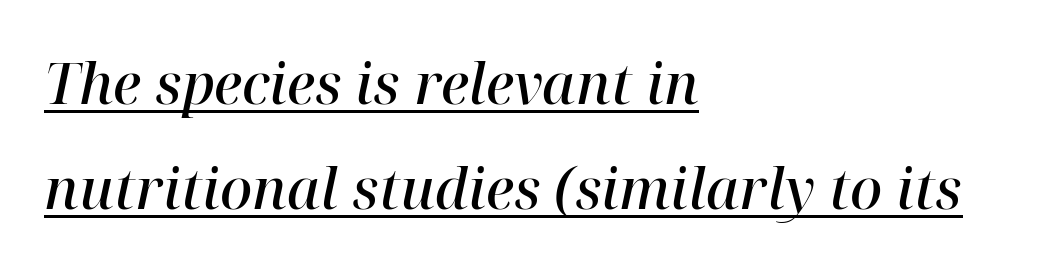
{"serif": "yes", "italic": "yes", "lean": "right", "slant_degrees": 12, "bold": "semi", "weight": "semibold", "width": "normal", "stroke_contrast": "high", "x_height": "medium", "monospaced": "no", "underline": "yes", "align": "left", "line_spacing_ratio": 1.88, "letter_spacing": "normal", "letter_spacing_em": 0.0, "glyph_px": 56}
